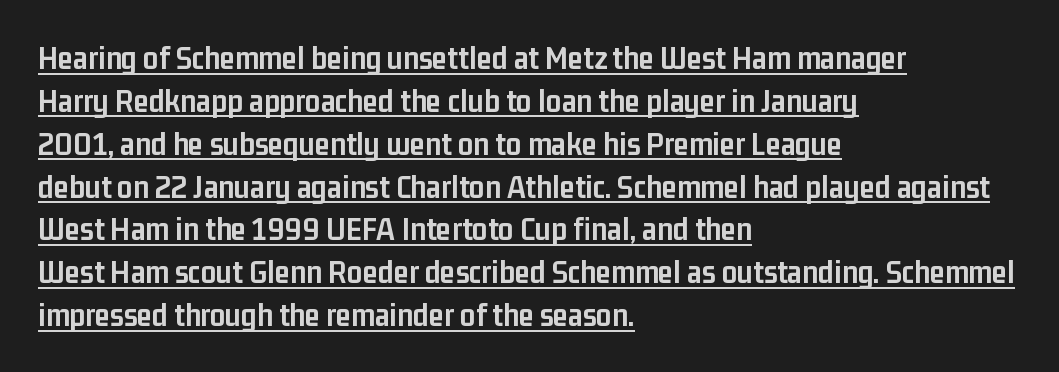
The rendering uses a moderate line-height, typical for paragraphs. The rendered words wear a rule along their underside. The characters look thick and weighty, a clear bold. Regarding serifs, this sample does without them. The passage shown is typed in a proportional face where columns would drift.
